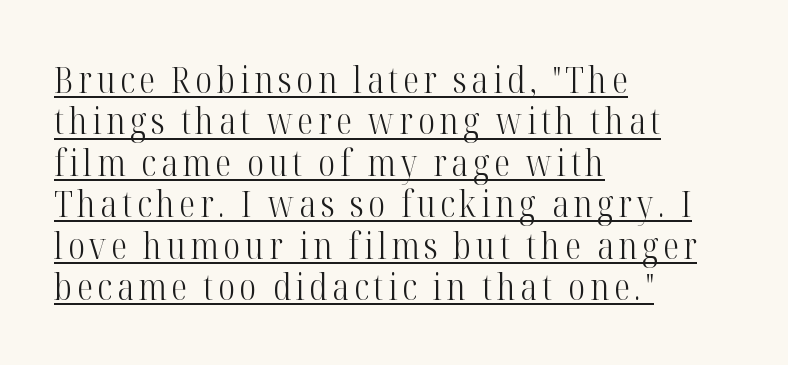
The image shows 36 px light, condensed serif type, upright; set left-aligned, tight line spacing (1.15x), underlined; high stroke contrast and a medium x-height.
